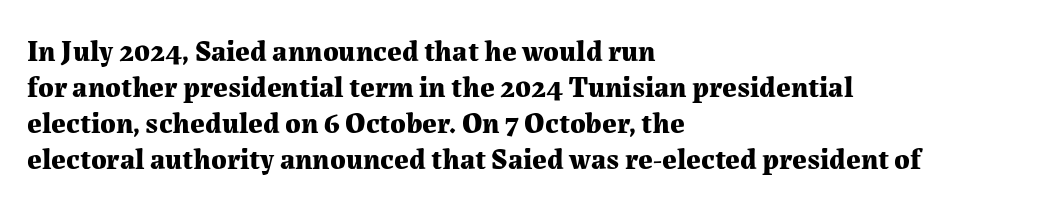
{"serif": "yes", "italic": "no", "bold": "yes", "weight": "bold", "width": "normal", "stroke_contrast": "medium", "x_height": "medium", "monospaced": "no", "underline": "no", "align": "left", "line_spacing_ratio": 1.24, "letter_spacing": "normal", "letter_spacing_em": 0.0, "glyph_px": 29}
